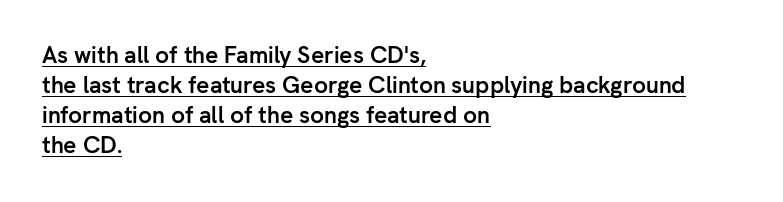
The image shows 23 px bold type, upright; set left-aligned, normal line spacing (1.31x), normal letter spacing, underlined.
